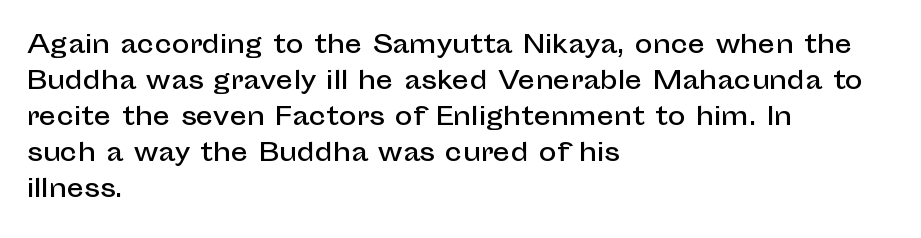
The image shows 24 px text type, upright; set left-aligned, normal line spacing (1.5x), normal letter spacing, not underlined.
